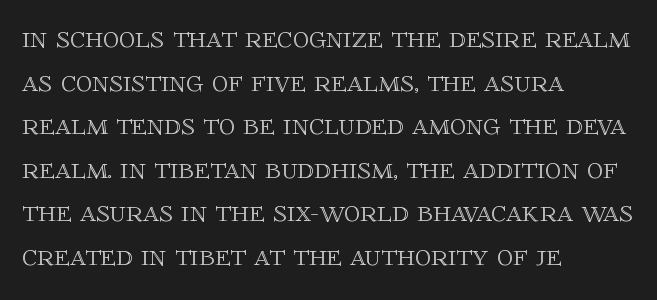
Q: Is the text italic (slanted)? A: No, it is upright.
Q: Is the text underlined? A: No.
Q: How is the paragraph aligned? A: Left-aligned.
Q: Is the spacing between letters normal or unusually wide? A: Normal.
Q: Is the spacing between lines tight, normal or loose? A: Normal.
Q: Width (condensed, normal, or wide)? A: Normal.
Q: x-height? A: Large.
Q: Monospaced? A: No.
